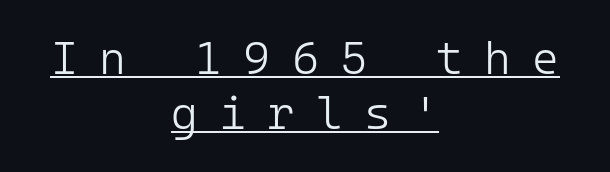
Q: Is the text bold? A: No.
Q: Is the text italic (slanted)? A: No, it is upright.
Q: Is the typeface a serif or a sans-serif typeface? A: Sans-serif.
Q: Is the text underlined? A: Yes.
Q: How is the paragraph aligned? A: Centered.
Q: Is the spacing between letters normal or unusually wide? A: Unusually wide.
Q: Width (condensed, normal, or wide)? A: Normal.
Q: Stroke contrast? A: Low.
Q: x-height? A: Medium.
Q: Monospaced? A: Yes.
